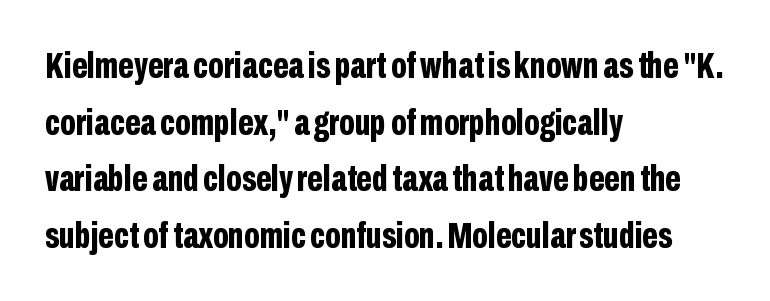
Q: Is the text bold? A: Yes.
Q: Is the text italic (slanted)? A: No, it is upright.
Q: Is the typeface a serif or a sans-serif typeface? A: Sans-serif.
Q: Is the text underlined? A: No.
Q: How is the paragraph aligned? A: Left-aligned.
Q: Is the spacing between letters normal or unusually wide? A: Normal.
Q: Is the spacing between lines tight, normal or loose? A: Normal.
Q: Width (condensed, normal, or wide)? A: Condensed.
Q: Stroke contrast? A: Low.
Q: x-height? A: Medium.
Q: Monospaced? A: No.
